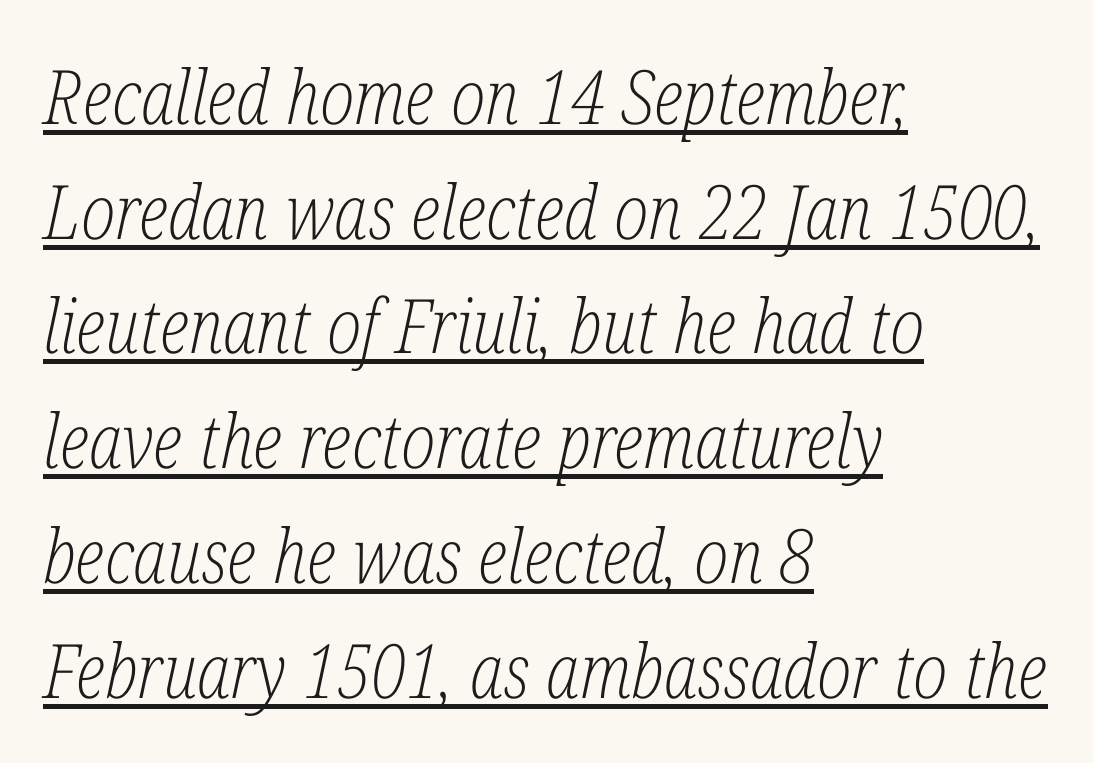
The image shows 75 px light, condensed serif type, italic (leaning right); set left-aligned, normal line spacing (1.53x), normal letter spacing, underlined; low stroke contrast and a medium x-height.
